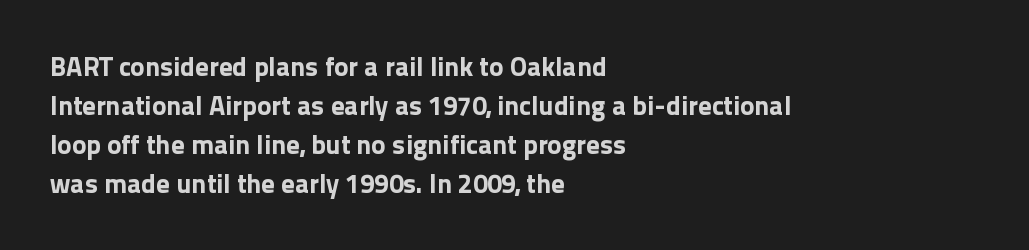
Line starts are locked; line ends wander. On the weight axis this lands at bold, roughly 700. Italic: no, the glyphs are upright roman. Glance below the letters and you will spot only blank space.
